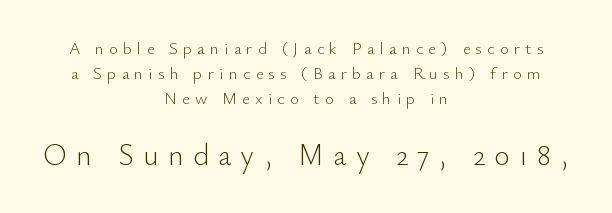
Caption: face not bold, strokes unweighted. Grotesque or geometric, the face here clearly has no serifs. A typesetter would call this proportional, since set widths differ per character. Larger block? The one below; the one above is distinctly smaller. Someone cranked the tracking dial way up on this one. Caption: multi-line text, centered on the measure.
